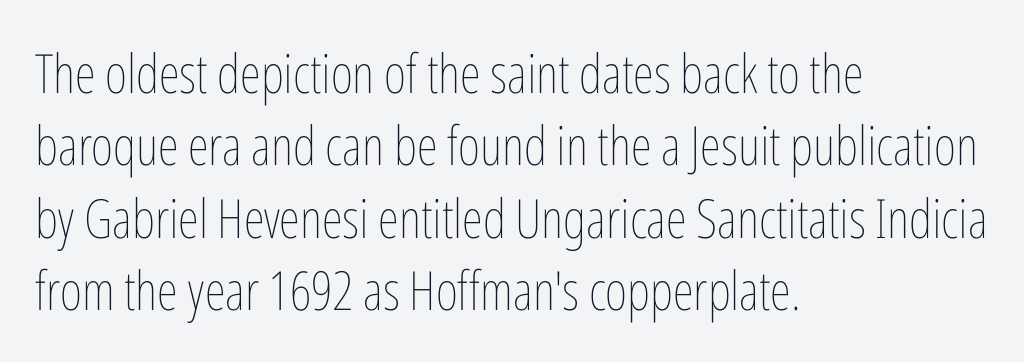
This sample has the flowing, uneven cadence of proportional lettering. What's the leading like? Ordinary, nothing unusual. Ordinary non-slanted type is in use. Words float on clear page, feet unadorned.
